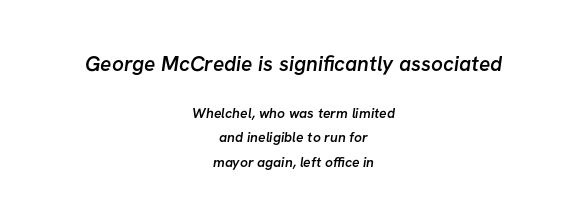
If you folded the block vertically in half, each line would mirror itself in length. The tracking reads as untouched default to a designer's eye. The rendering shrinks the type as you move from the upper chunk to the lower. Nobody drew a line under any word here.
